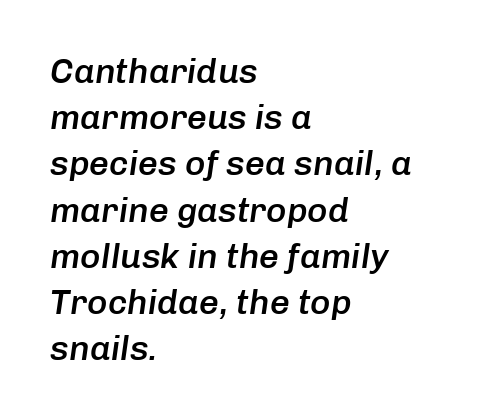
This rendering leaves character spacing at its baseline value. Notice how descenders clear the ascenders below comfortably — that's standard leading. Do the characters align in a grid? No, the font is proportional. The typesetter chose a ragged-right arrangement here. Would a proofreader flag this as italicized? Yes.
